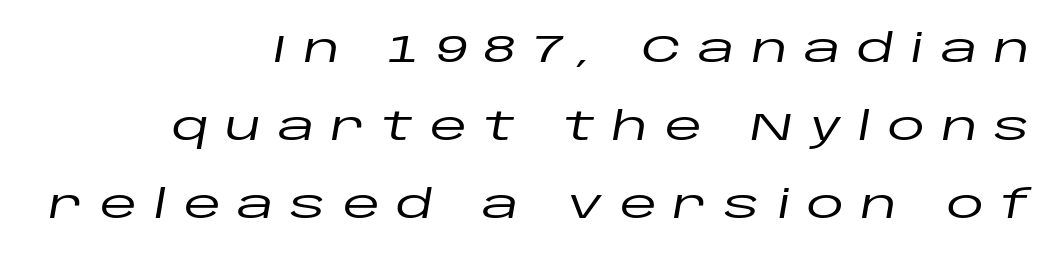
Q: Is the text italic (slanted)? A: Yes, it leans right by about 10 degrees.
Q: Is the text underlined? A: No.
Q: How is the paragraph aligned? A: Right-aligned.
Q: Is the spacing between letters normal or unusually wide? A: Unusually wide.
Q: Is the spacing between lines tight, normal or loose? A: Loose.
Q: Width (condensed, normal, or wide)? A: Wide.
Q: Stroke contrast? A: Low.
Q: x-height? A: Large.
Q: Monospaced? A: No.
